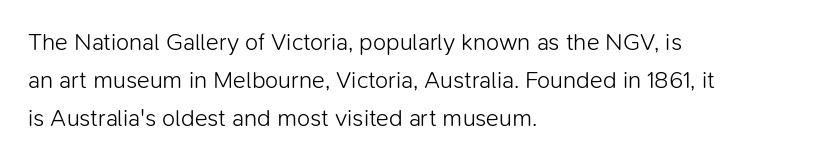
The image shows 24 px text type, upright; set left-aligned, normal line spacing (1.59x), normal letter spacing, not underlined.
